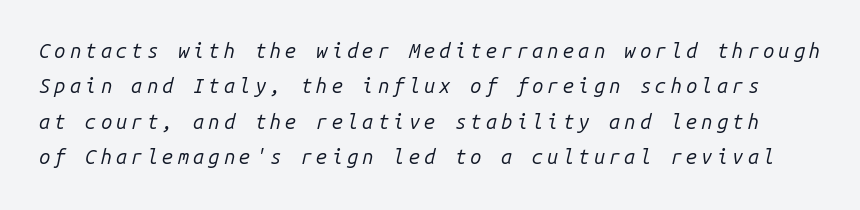
{"italic": "yes", "lean": "right", "slant_degrees": 14, "bold": "no", "underline": "no", "line_spacing_ratio": 1.77, "letter_spacing": "wide", "letter_spacing_em": 0.21, "glyph_px": 20}
